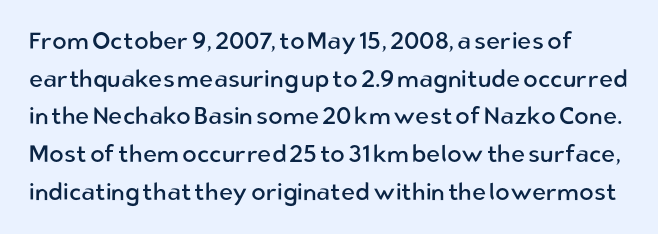
The image shows 24 px text type, upright; set normal line spacing (1.57x), normal letter spacing, not underlined.
